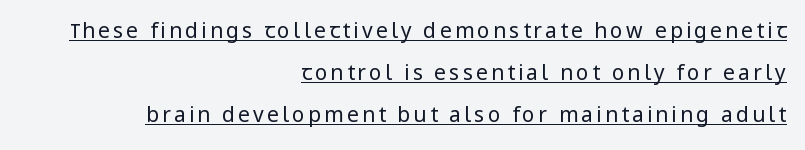
How would I describe the line gaps? Wide and relaxed. Heft: none added — not bold. Quick note: underline on. Characters remain perfectly vertical along every line. Is the block centered? No — it sits flush against the right margin.
